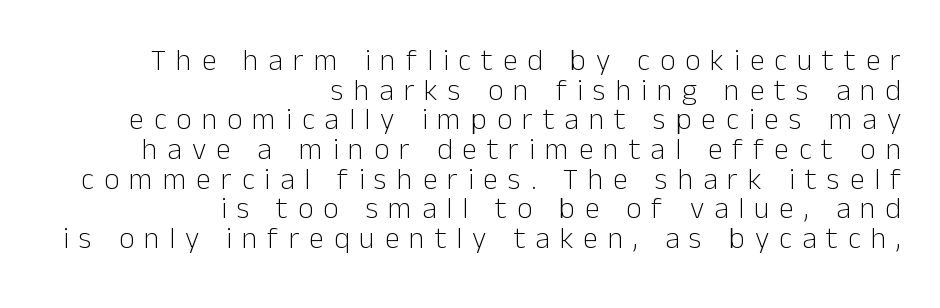
Q: Is the text bold? A: No.
Q: Is the text italic (slanted)? A: No, it is upright.
Q: Is the typeface a serif or a sans-serif typeface? A: Sans-serif.
Q: Is the text underlined? A: No.
Q: How is the paragraph aligned? A: Right-aligned.
Q: Is the spacing between letters normal or unusually wide? A: Unusually wide.
Q: Is the spacing between lines tight, normal or loose? A: Tight.
Q: Width (condensed, normal, or wide)? A: Normal.
Q: Stroke contrast? A: Low.
Q: x-height? A: Medium.
Q: Monospaced? A: No.
